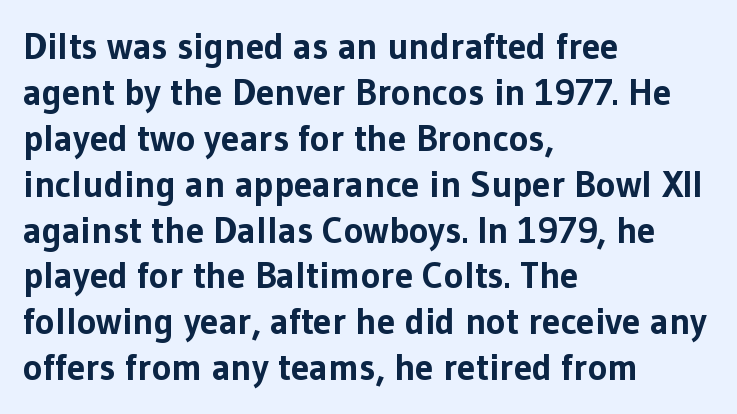
Q: Is the text bold? A: Yes.
Q: Is the text italic (slanted)? A: No, it is upright.
Q: Is the typeface a serif or a sans-serif typeface? A: Sans-serif.
Q: Is the text underlined? A: No.
Q: How is the paragraph aligned? A: Left-aligned.
Q: Is the spacing between letters normal or unusually wide? A: Normal.
Q: Width (condensed, normal, or wide)? A: Normal.
Q: Stroke contrast? A: Low.
Q: x-height? A: Medium.
Q: Monospaced? A: No.
